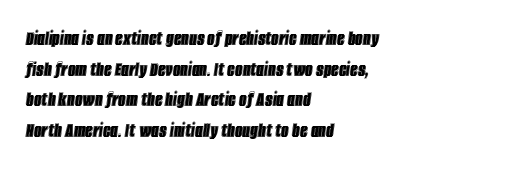
The image shows 21 px text type, italic (leaning right); set left-aligned, normal line spacing (1.46x), normal letter spacing, not underlined.
